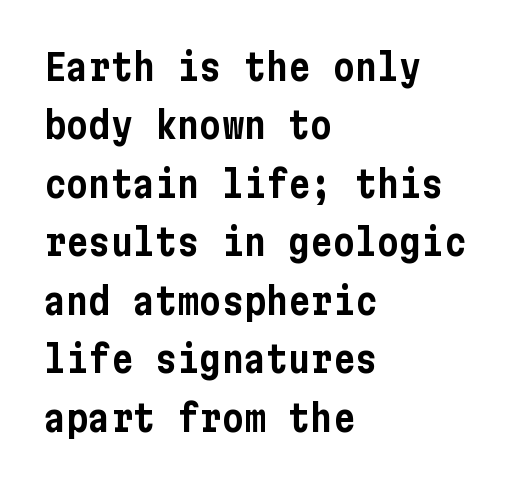
Glance below the letters and you will spot only blank space. This is the regular roman posture of the typeface. The characters display no serif detailing; their extremities are plain. A classic flush-left, rag-right setting is used for this passage.
